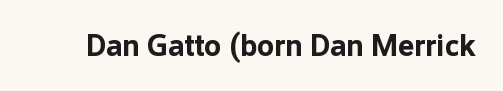
Q: Is the text bold? A: Yes.
Q: Is the text italic (slanted)? A: No, it is upright.
Q: Is the typeface a serif or a sans-serif typeface? A: Sans-serif.
Q: Is the text underlined? A: No.
Q: Is the spacing between letters normal or unusually wide? A: Normal.
Q: Width (condensed, normal, or wide)? A: Normal.
Q: Stroke contrast? A: Low.
Q: x-height? A: Medium.
Q: Monospaced? A: No.
